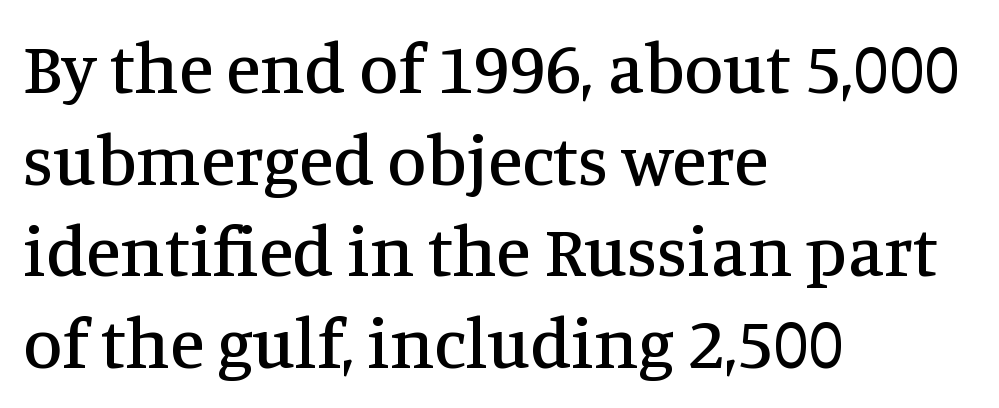
Rule under the text: the space is simply empty. Casual observation: everything's shoved over to the left. The face used here is rendered with its standard letterfit. You can tell from the footed stems that serif type was used.
